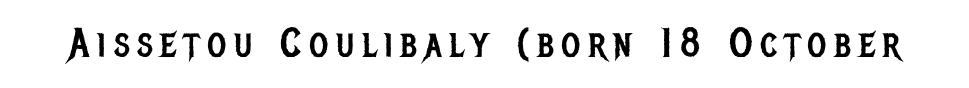
{"serif": "no", "italic": "no", "bold": "no", "weight": "regular", "width": "condensed", "stroke_contrast": "low", "x_height": "large", "monospaced": "no", "underline": "no", "glyph_px": 41}
